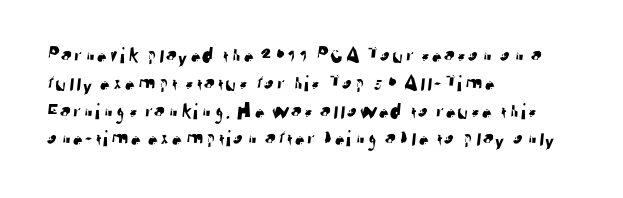
The letters sit at their default tracking, neither squeezed nor spread. Descenders hang freely into open space. These lines are set flush left with a ragged right edge.
